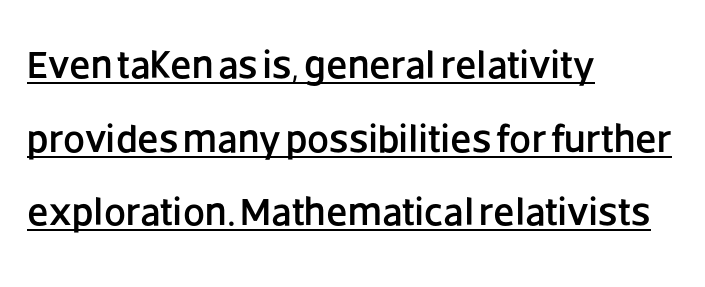
The image shows 39 px sans-serif type, upright; set left-aligned, line spacing 1.89x, normal letter spacing, underlined; low stroke contrast and a large x-height.
